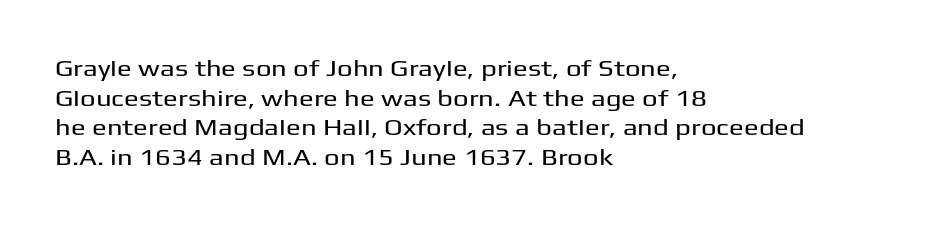
{"italic": "no", "underline": "no", "align": "left", "line_spacing": "normal", "line_spacing_ratio": 1.35, "letter_spacing": "normal", "letter_spacing_em": 0.0, "glyph_px": 22}
